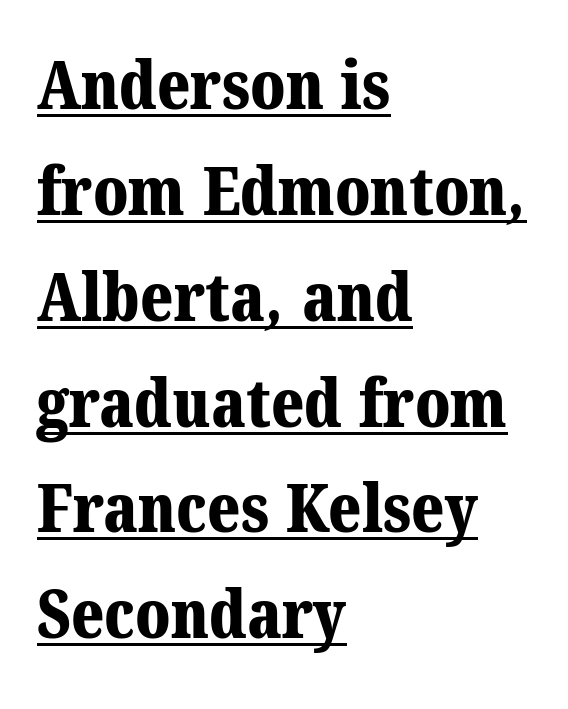
{"serif": "yes", "bold": "yes", "weight": "bold", "width": "normal", "stroke_contrast": "medium", "x_height": "medium", "monospaced": "no", "underline": "yes", "align": "left", "line_spacing": "normal", "line_spacing_ratio": 1.58, "letter_spacing": "normal", "letter_spacing_em": 0.0, "glyph_px": 67}
